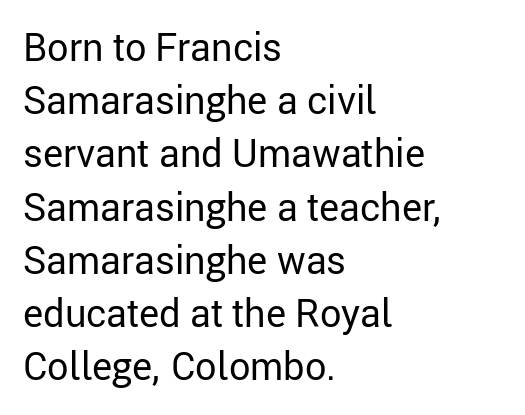
The image shows 38 px regular-weight sans-serif type, upright; set left-aligned, normal line spacing (1.4x), normal letter spacing, not underlined; low stroke contrast and a medium x-height.
